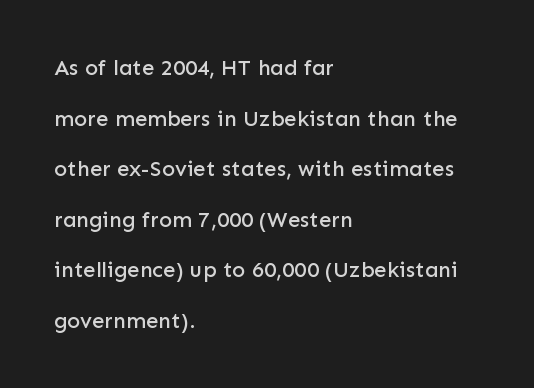
Honestly, the rows look like they've been pulled way apart. The zone under the glyphs is completely vacant. Each word holds together tightly as a unit, with standard inter-letter gaps. This sample uses an upright cut, with every glyph sitting square on the baseline.
